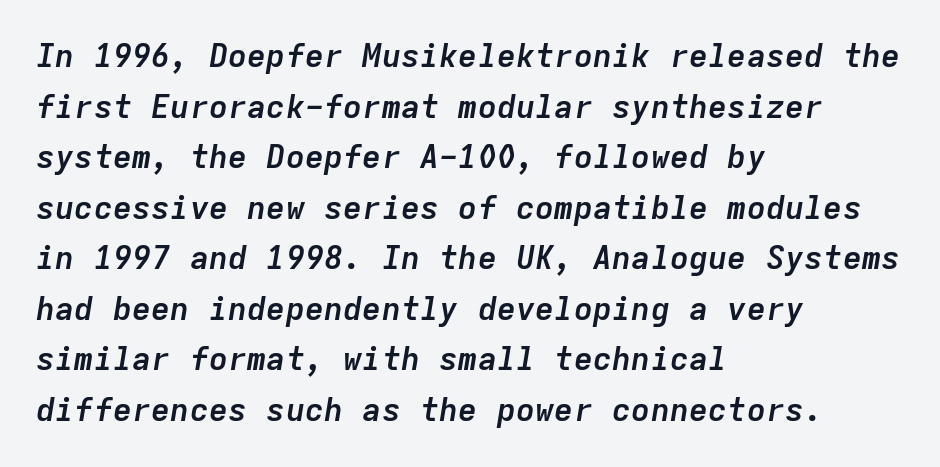
The image shows 32 px semibold type, italic (leaning right), monospaced; set left-aligned, normal line spacing (1.58x), normal letter spacing, not underlined; low stroke contrast and a medium x-height.
